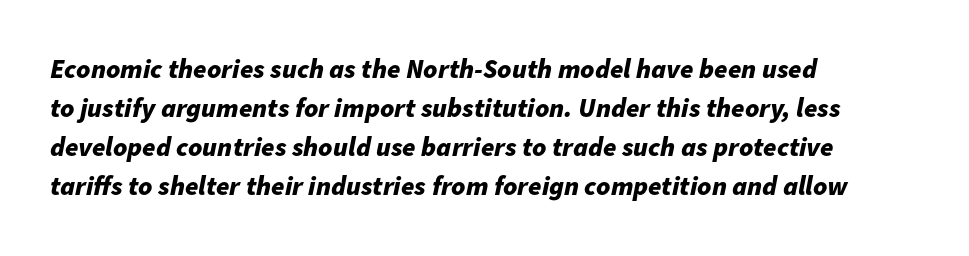
Q: Is the text bold? A: Yes.
Q: Is the text italic (slanted)? A: Yes, it leans right by about 11 degrees.
Q: Is the text underlined? A: No.
Q: How is the paragraph aligned? A: Left-aligned.
Q: Is the spacing between letters normal or unusually wide? A: Normal.
Q: Is the spacing between lines tight, normal or loose? A: Normal.
